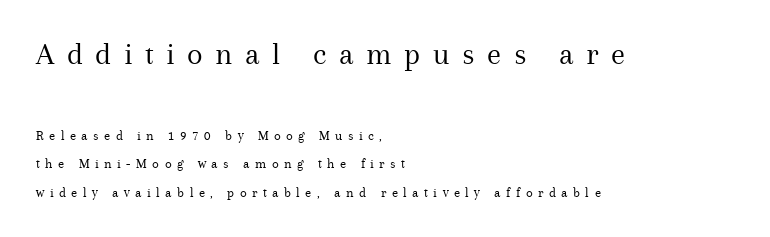
Q: Is the text bold? A: No.
Q: Is the text italic (slanted)? A: No, it is upright.
Q: Is the typeface a serif or a sans-serif typeface? A: Serif.
Q: Is the text underlined? A: No.
Q: How is the paragraph aligned? A: Left-aligned.
Q: Is the spacing between letters normal or unusually wide? A: Unusually wide.
Q: Is the spacing between lines tight, normal or loose? A: Loose.
Q: Which block of text is set in a larger size, the first (top) or the second (bottom)? A: The first (top) one.
Q: Width (condensed, normal, or wide)? A: Normal.
Q: Stroke contrast? A: Medium.
Q: x-height? A: Medium.
Q: Monospaced? A: No.
